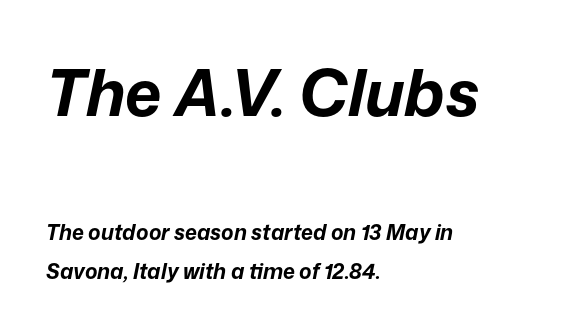
Q: Is the text bold? A: Yes.
Q: Is the text italic (slanted)? A: Yes, it leans right by about 12 degrees.
Q: Is the text underlined? A: No.
Q: How is the paragraph aligned? A: Left-aligned.
Q: Is the spacing between letters normal or unusually wide? A: Normal.
Q: Which block of text is set in a larger size, the first (top) or the second (bottom)? A: The first (top) one.
Q: Width (condensed, normal, or wide)? A: Normal.
Q: Stroke contrast? A: Low.
Q: x-height? A: Medium.
Q: Monospaced? A: No.
